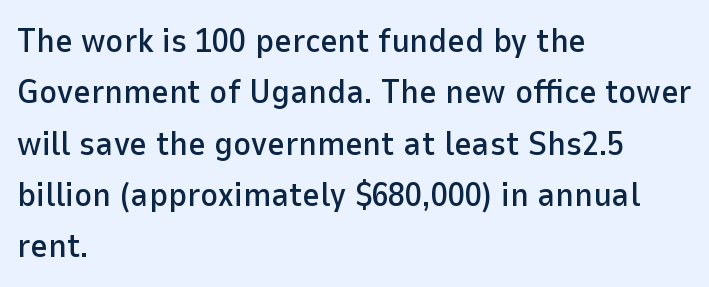
The image shows 34 px sans-serif type, upright; set left-aligned, normal line spacing (1.51x), normal letter spacing, not underlined; low stroke contrast and a medium x-height.
